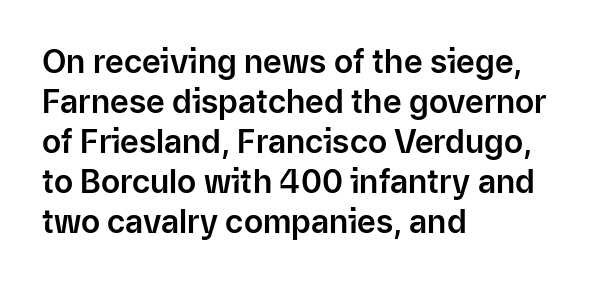
The image shows 32 px sans-serif type, upright; set left-aligned, normal line spacing (1.25x), normal letter spacing, not underlined; low stroke contrast and a medium x-height.
